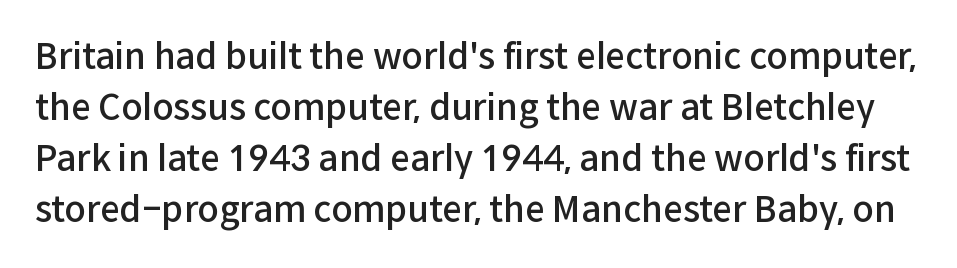
{"serif": "no", "italic": "no", "bold": "semi", "weight": "semibold", "width": "normal", "stroke_contrast": "low", "x_height": "medium", "monospaced": "no", "underline": "no", "line_spacing": "normal", "line_spacing_ratio": 1.46, "letter_spacing": "normal", "letter_spacing_em": 0.0, "glyph_px": 35}
